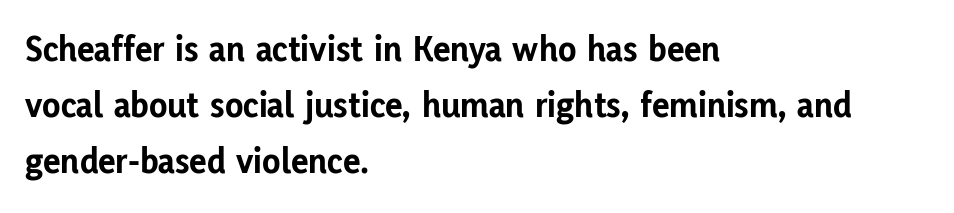
The image shows 37 px bold sans-serif type, upright; set left-aligned, normal line spacing (1.52x), normal letter spacing, not underlined; low stroke contrast and a medium x-height.
